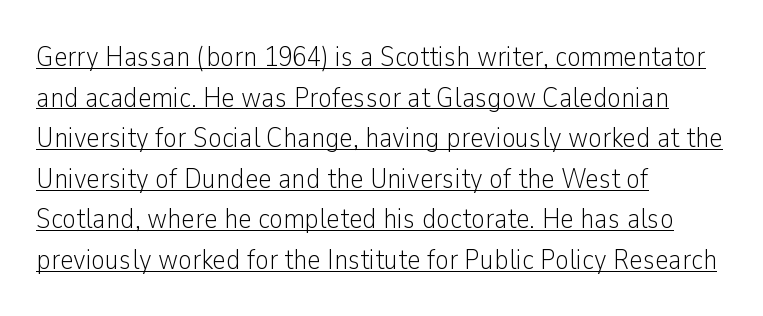
Does the lettering tilt? It doesn't — this is upright. Is this a sans? Yes — the strokes have no serifs. Summary of vertical rhythm: regular, with standard interline spacing. The line texture is even and compact thanks to regular tracking. Line beginnings align vertically; line endings do not.
